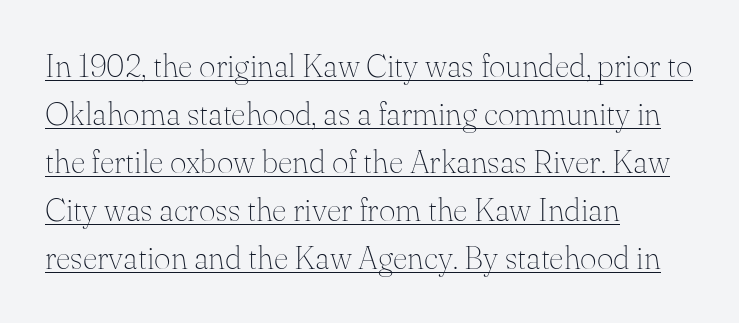
{"serif": "yes", "italic": "no", "bold": "no", "weight": "thin", "width": "normal", "stroke_contrast": "medium", "x_height": "small", "monospaced": "no", "underline": "yes", "align": "left", "line_spacing": "normal", "line_spacing_ratio": 1.5, "letter_spacing": "normal", "letter_spacing_em": 0.0, "glyph_px": 32}
